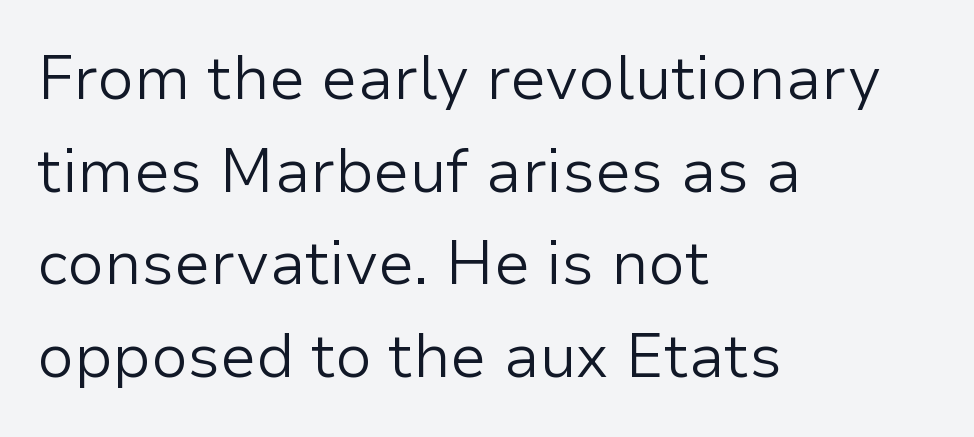
{"serif": "no", "italic": "no", "bold": "no", "weight": "light", "width": "normal", "stroke_contrast": "low", "x_height": "medium", "monospaced": "no", "underline": "no", "align": "left", "line_spacing": "normal", "line_spacing_ratio": 1.52, "letter_spacing": "normal", "letter_spacing_em": 0.0, "glyph_px": 61}
